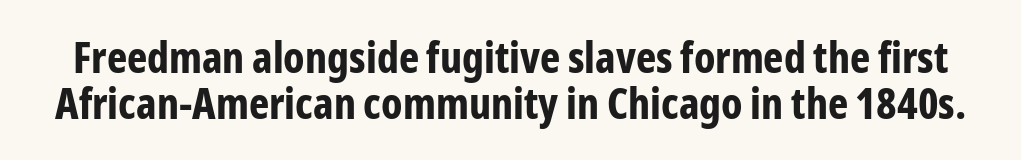
Very little white space separates one row of letters from the next. The rendering uses natural spacing where letterforms have individual widths. Each row of text sits above clean, open space. Look at the bottom of the vertical strokes: they stop flat, with no serifs.
